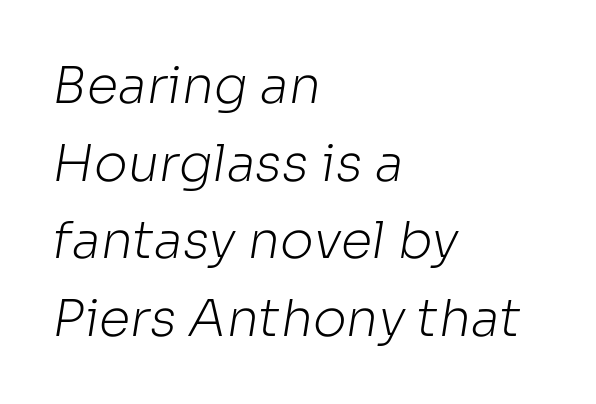
{"serif": "no", "bold": "no", "weight": "light", "width": "normal", "stroke_contrast": "low", "x_height": "medium", "monospaced": "no", "underline": "no", "align": "left", "line_spacing": "normal", "line_spacing_ratio": 1.52, "letter_spacing": "normal", "letter_spacing_em": 0.0, "glyph_px": 51}
